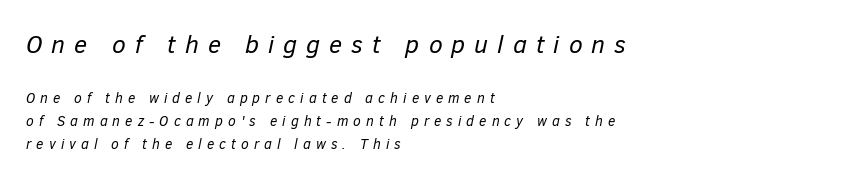
{"italic": "yes", "lean": "right", "slant_degrees": 12, "bold": "no", "underline": "no", "align": "left", "line_spacing": "normal", "line_spacing_ratio": 1.65, "letter_spacing": "wide", "letter_spacing_em": 0.36, "larger_block": "first", "size_ratio": 1.79, "glyph_px": 25}
